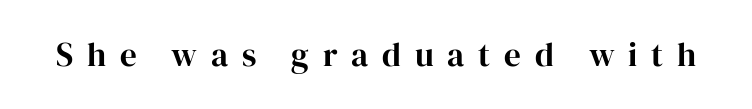
{"serif": "yes", "italic": "no", "width": "normal", "stroke_contrast": "high", "x_height": "medium", "monospaced": "no", "underline": "no", "letter_spacing": "wide", "letter_spacing_em": 0.42, "glyph_px": 33}
